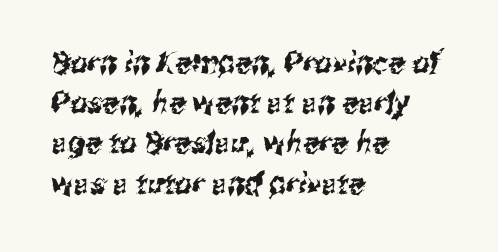
{"serif": "no", "width": "condensed", "stroke_contrast": "medium", "x_height": "medium", "monospaced": "no", "underline": "no", "align": "left", "line_spacing": "normal", "line_spacing_ratio": 1.34, "letter_spacing": "normal", "letter_spacing_em": 0.0, "glyph_px": 30}
